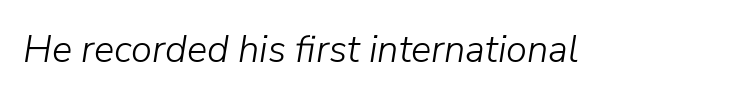
The image shows 38 px light type, italic (leaning right); set normal letter spacing, not underlined; low stroke contrast and a medium x-height.
